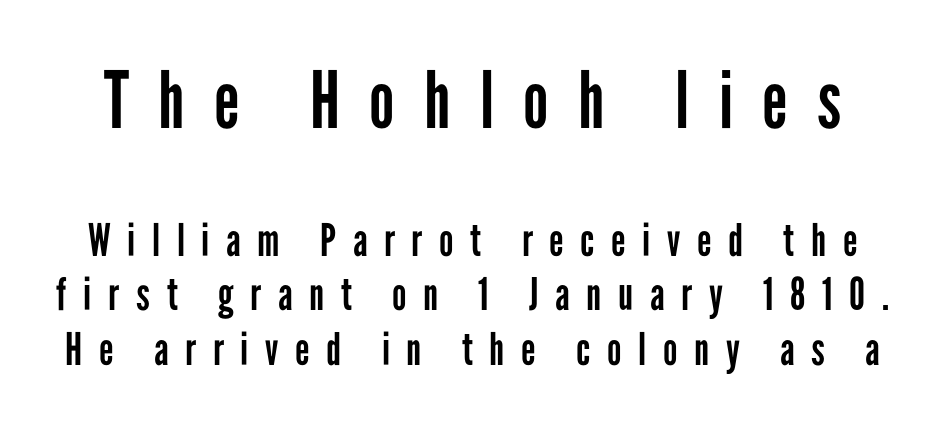
{"serif": "no", "italic": "no", "bold": "no", "weight": "regular", "width": "condensed", "stroke_contrast": "low", "x_height": "medium", "monospaced": "no", "underline": "no", "line_spacing_ratio": 1.21, "letter_spacing": "wide", "letter_spacing_em": 0.37, "larger_block": "first", "size_ratio": 1.76, "glyph_px": 79}
